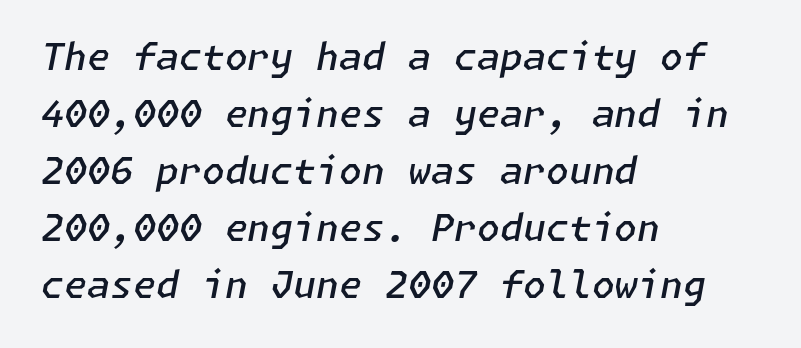
Q: Is the text bold? A: Semi-bold.
Q: Is the text italic (slanted)? A: Yes, it leans right by about 11 degrees.
Q: Is the text underlined? A: No.
Q: How is the paragraph aligned? A: Left-aligned.
Q: Is the spacing between letters normal or unusually wide? A: Normal.
Q: Is the spacing between lines tight, normal or loose? A: Normal.
Q: Width (condensed, normal, or wide)? A: Normal.
Q: Stroke contrast? A: Low.
Q: x-height? A: Medium.
